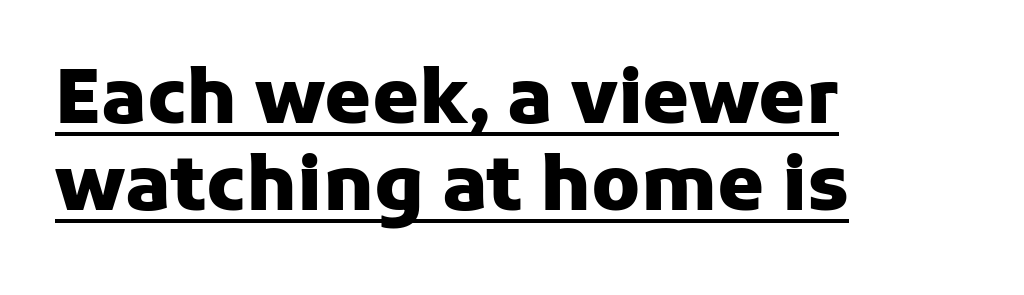
Every stem runs plumb, perpendicular to the baseline. Horizontal alignment here is leftward, the default for most running prose. This rendering features underlined lettering. Weight: bold. Letter spacing: default. Serifs: no, the terminals of the letterforms are clean.
